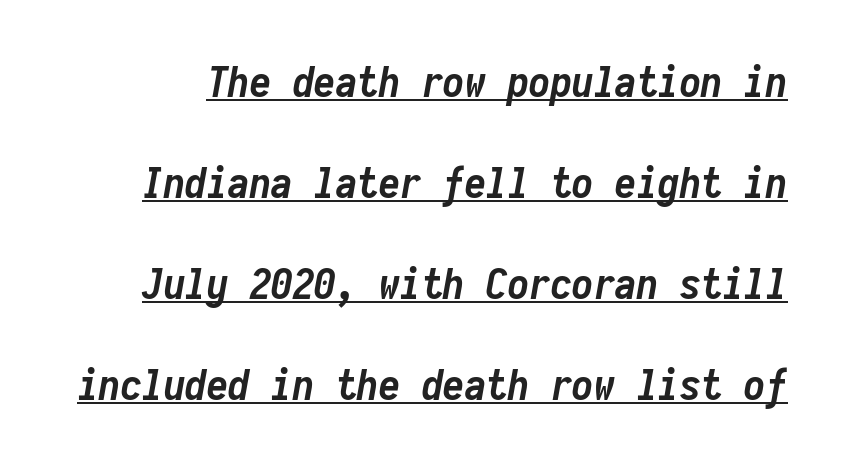
Q: Is the text bold? A: Yes.
Q: Is the text italic (slanted)? A: Yes, it leans right by about 10 degrees.
Q: Is the text underlined? A: Yes.
Q: Is the spacing between letters normal or unusually wide? A: Normal.
Q: Is the spacing between lines tight, normal or loose? A: Loose.
Q: Width (condensed, normal, or wide)? A: Condensed.
Q: Stroke contrast? A: Low.
Q: x-height? A: Medium.
Q: Monospaced? A: Yes.
